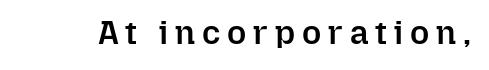
A bare baseline throughout the passage. The horizontal fit of the characters is loose and conspicuously gappy. The lettering holds an erect, upright posture throughout. The passage shown is typed in a proportional face where columns would drift.
